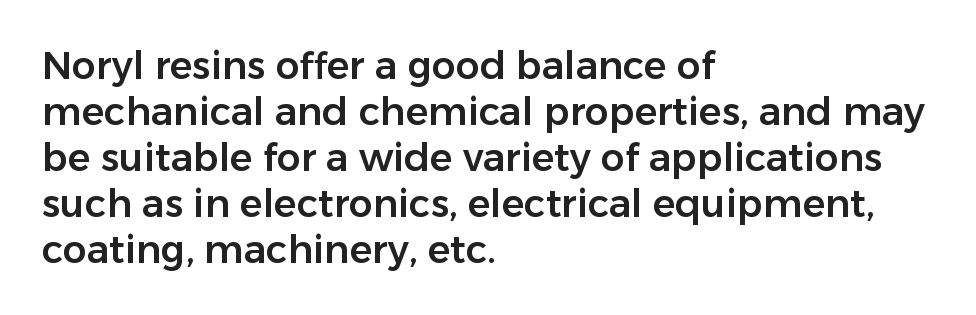
{"serif": "no", "italic": "no", "width": "normal", "stroke_contrast": "low", "x_height": "medium", "monospaced": "no", "underline": "no", "align": "left", "line_spacing_ratio": 1.21, "letter_spacing": "normal", "letter_spacing_em": 0.0, "glyph_px": 38}
